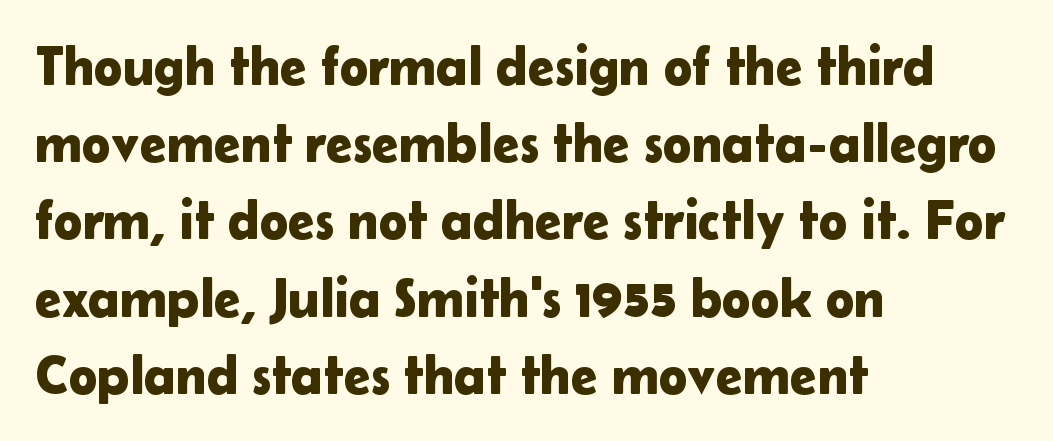
The image shows 54 px sans-serif type, upright; set left-aligned, normal line spacing (1.43x), normal letter spacing, not underlined; low stroke contrast and a medium x-height.
